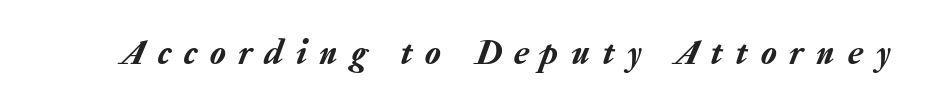
{"italic": "yes", "lean": "right", "slant_degrees": 20, "width": "normal", "stroke_contrast": "low", "x_height": "medium", "monospaced": "no", "underline": "no", "letter_spacing": "wide", "letter_spacing_em": 0.36, "glyph_px": 36}
